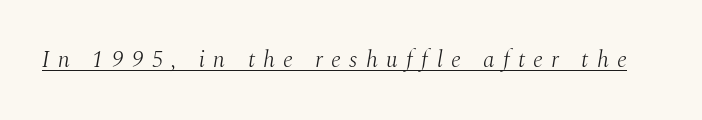
{"italic": "yes", "lean": "right", "slant_degrees": 10, "bold": "no", "underline": "yes", "letter_spacing": "wide", "letter_spacing_em": 0.36, "glyph_px": 23}
